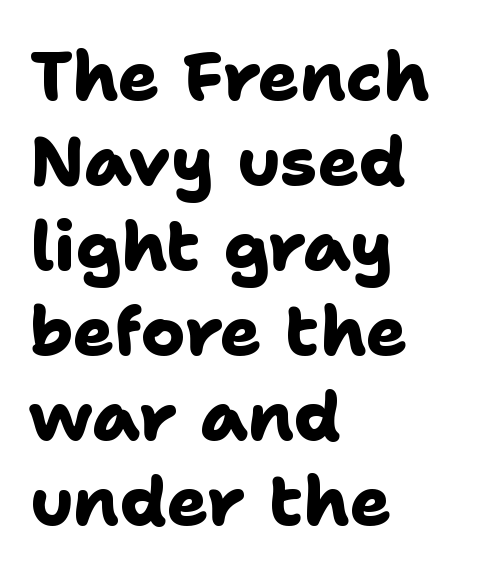
The passage shown is not underscored anywhere. This rendering leaves character spacing at its baseline value. Serif or sans? Sans — the stroke terminals are bare. Compared with a centered layout, this one pins lines to the left instead. Heft: maximum for text — a bold. How would I describe the line gaps? Plain and ordinary.
